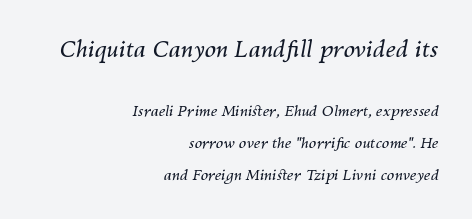
The image shows 23 px text type, italic (leaning right); set right-aligned, loose line spacing (2.13x), normal letter spacing, not underlined; the first (top) block is 1.53x larger.
